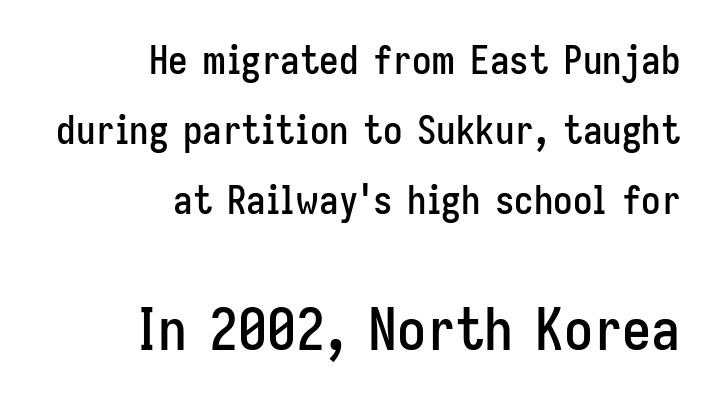
Bare-footed words on every line. Caption: standard tracking, unaltered. The passage is arranged like a letterhead date or caption credit — flush right. Block two is the big one; block one sits smaller above it. Posture: vertical.
